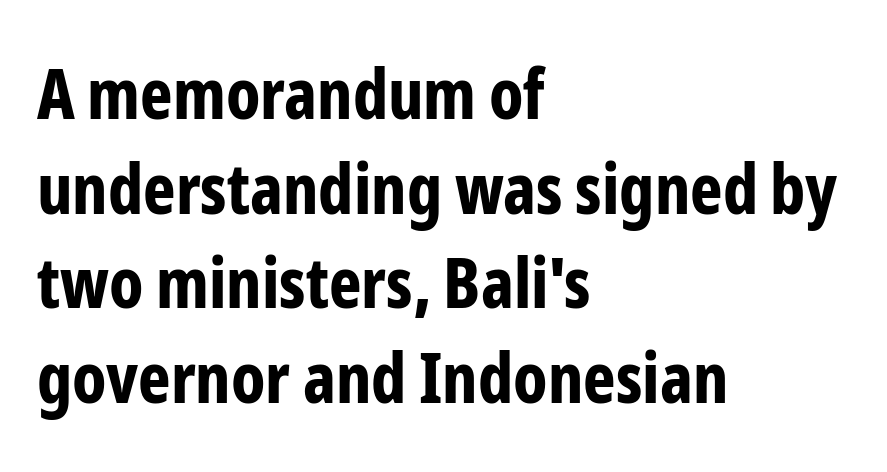
{"serif": "no", "italic": "no", "bold": "yes", "weight": "bold", "width": "condensed", "stroke_contrast": "low", "x_height": "medium", "monospaced": "no", "underline": "no", "align": "left", "line_spacing": "normal", "line_spacing_ratio": 1.37, "letter_spacing": "normal", "letter_spacing_em": 0.0, "glyph_px": 69}
